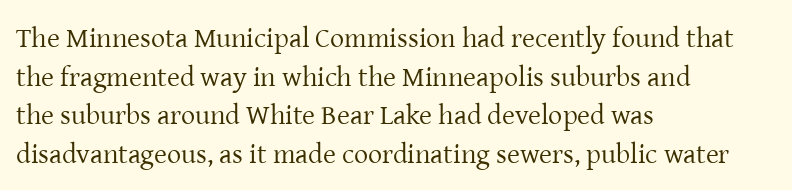
Q: Is the text bold? A: No.
Q: Is the text italic (slanted)? A: No, it is upright.
Q: Is the typeface a serif or a sans-serif typeface? A: Serif.
Q: Is the text underlined? A: No.
Q: How is the paragraph aligned? A: Left-aligned.
Q: Is the spacing between letters normal or unusually wide? A: Normal.
Q: Is the spacing between lines tight, normal or loose? A: Normal.
Q: Width (condensed, normal, or wide)? A: Normal.
Q: Stroke contrast? A: Low.
Q: x-height? A: Medium.
Q: Monospaced? A: No.
